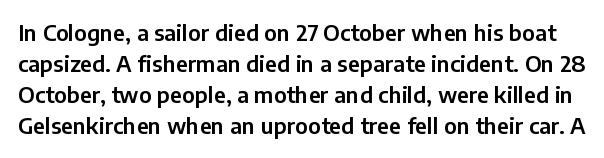
{"italic": "no", "underline": "no", "line_spacing": "normal", "line_spacing_ratio": 1.41, "letter_spacing": "normal", "letter_spacing_em": 0.0, "glyph_px": 22}
